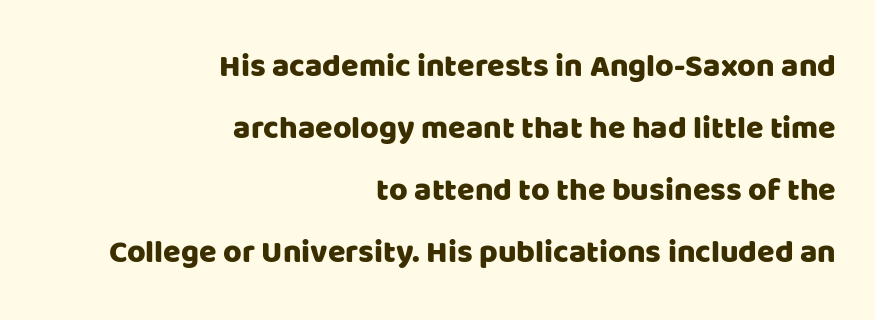
The face used here is proportionally spaced, like ordinary book or web type. Compared with typical paragraphs, the rows here are farther apart. When letters stand straight like this, we call the style roman or upright. A student would call this right alignment; a typographer would say flush right, rag left.
